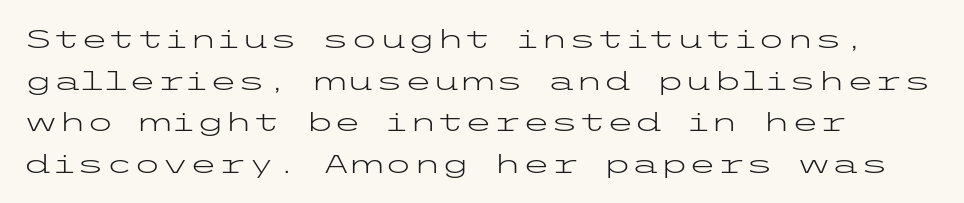
Rule under the text: the space is simply empty. One-word summary of the alignment: left. Stroke thickness stays within the range of a standard reading face or lighter. Rows of type keep a routine distance in the vertical direction. Ascenders rise straight up at ninety degrees. The tracking reads as untouched default to a designer's eye.
